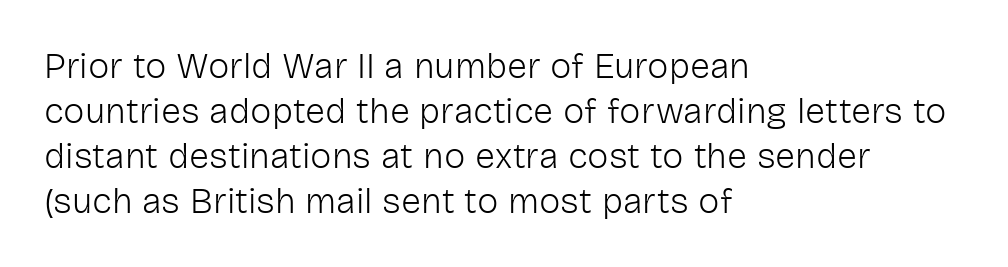
Q: Is the text bold? A: No.
Q: Is the text italic (slanted)? A: No, it is upright.
Q: Is the typeface a serif or a sans-serif typeface? A: Sans-serif.
Q: Is the text underlined? A: No.
Q: How is the paragraph aligned? A: Left-aligned.
Q: Is the spacing between letters normal or unusually wide? A: Normal.
Q: Is the spacing between lines tight, normal or loose? A: Normal.
Q: Width (condensed, normal, or wide)? A: Normal.
Q: Stroke contrast? A: Low.
Q: x-height? A: Medium.
Q: Monospaced? A: No.
